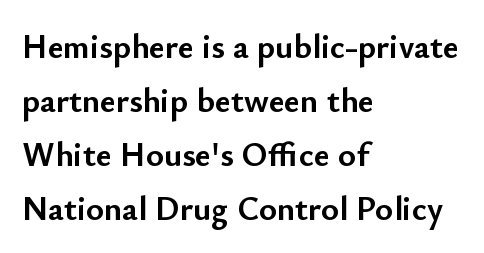
The image shows 34 px semibold sans-serif type, upright; set left-aligned, normal line spacing (1.59x), normal letter spacing, not underlined; low stroke contrast and a small x-height.
